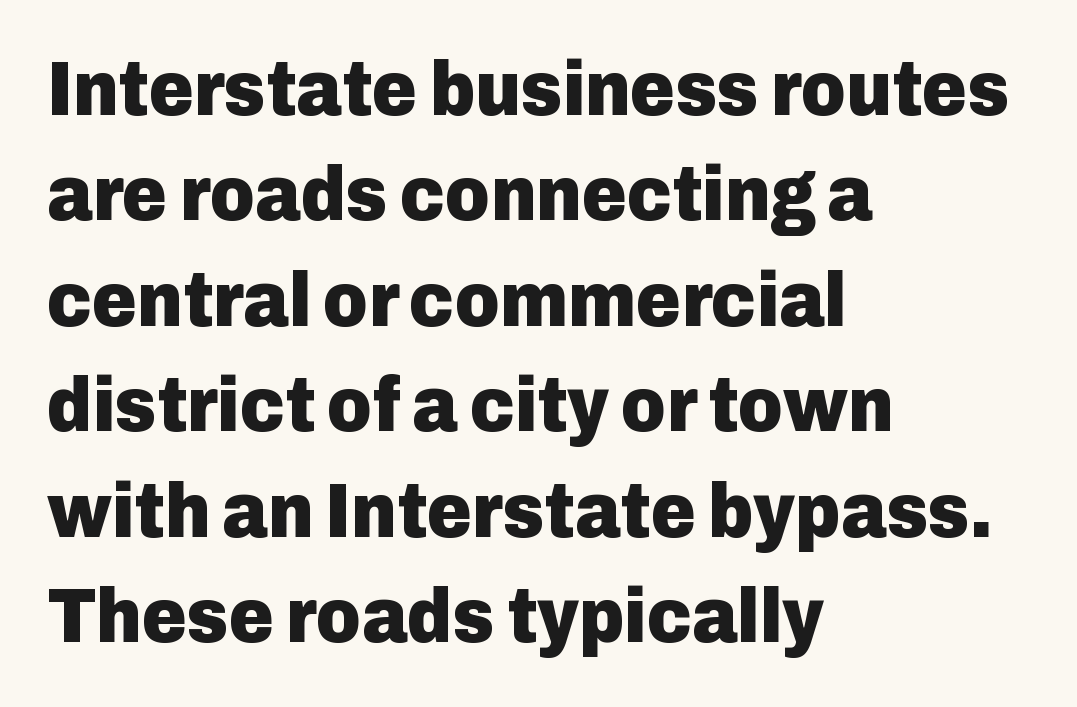
The image shows 77 px heavy sans-serif type, upright; set left-aligned, normal line spacing (1.37x), normal letter spacing, not underlined; low stroke contrast and a medium x-height.
